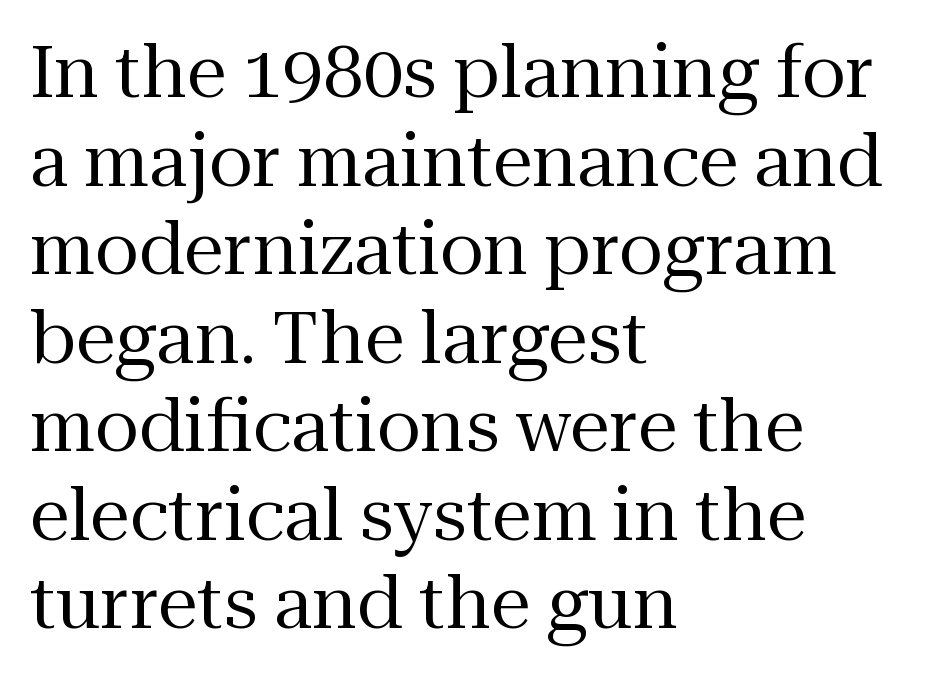
Nobody touched the tracking dial on this one. Nothing heavy about these letters — not bold at all. Is there any slant? The stems are plumb. The letters advance in unequal steps, a hallmark of proportional type. Short and long lines alike share a common starting point at left. Each row of text sits above clean, open space.
